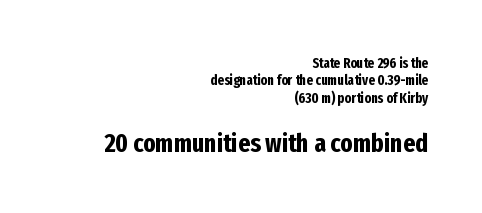
{"italic": "no", "bold": "yes", "underline": "no", "align": "right", "line_spacing_ratio": 1.24, "letter_spacing": "normal", "letter_spacing_em": 0.0, "larger_block": "second", "size_ratio": 1.86, "glyph_px": 26}
